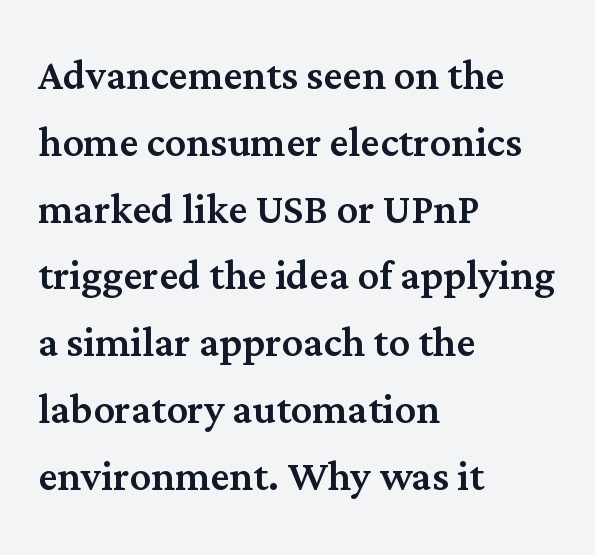
{"serif": "yes", "italic": "no", "width": "normal", "stroke_contrast": "medium", "x_height": "medium", "monospaced": "no", "underline": "no", "align": "left", "line_spacing": "normal", "line_spacing_ratio": 1.26, "letter_spacing": "normal", "letter_spacing_em": 0.0, "glyph_px": 53}
